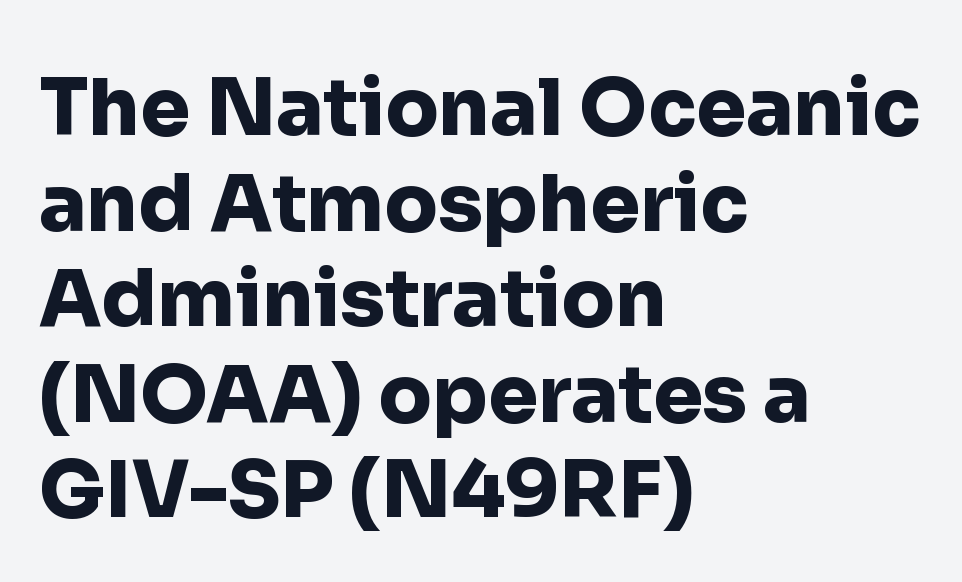
The image shows 79 px heavy sans-serif type, upright; set left-aligned, line spacing 1.21x, normal letter spacing, not underlined; low stroke contrast and a medium x-height.
